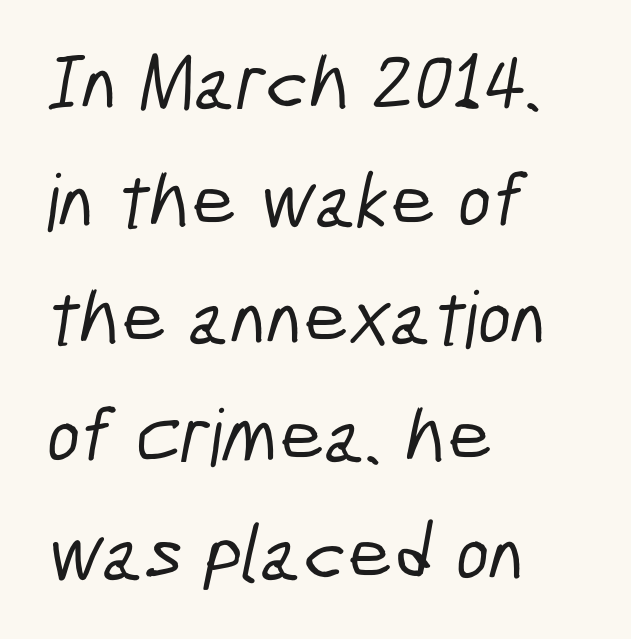
Inter-character spacing is left at the font's built-in metrics. The baseline area is clear. This sample uses a sans-serif face. The setting favours the left margin, as ordinary paragraphs usually do. Do the characters align in a grid? No, the font is proportional. Honestly, the row spacing looks completely unremarkable.
